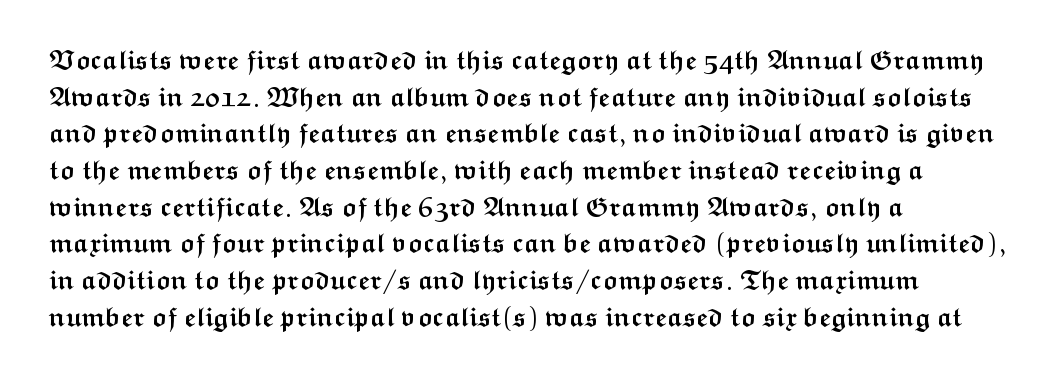
{"italic": "no", "bold": "yes", "underline": "no", "align": "left", "line_spacing": "normal", "line_spacing_ratio": 1.41, "letter_spacing": "normal", "letter_spacing_em": 0.0, "glyph_px": 26}
